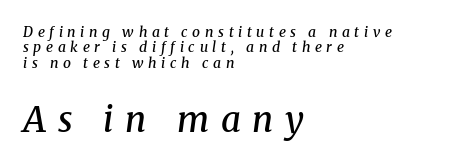
The image shows 35 px semibold serif type, italic (leaning right); set left-aligned, tight line spacing (1.1x), unusually wide letter spacing (+0.33 em), not underlined; the second (bottom) block is 2.5x larger; medium stroke contrast and a medium x-height.
